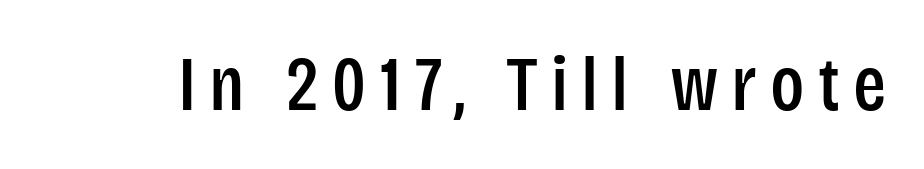
The letters advance in unequal steps, a hallmark of proportional type. Type without underlining. Notice how the stems are strictly vertical — no italics here. Type style note: lacks serifs.
